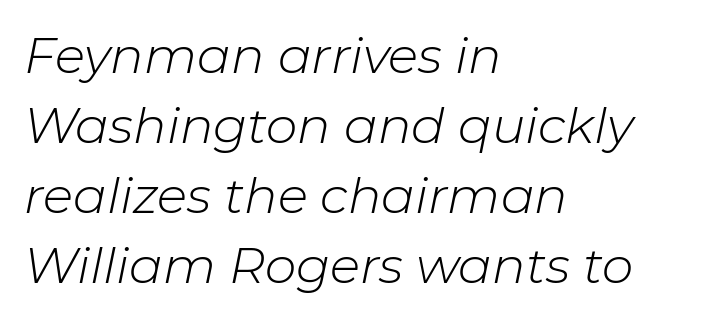
The image shows 50 px light type, italic (leaning right); set left-aligned, normal line spacing (1.4x), normal letter spacing, not underlined; low stroke contrast and a medium x-height.
